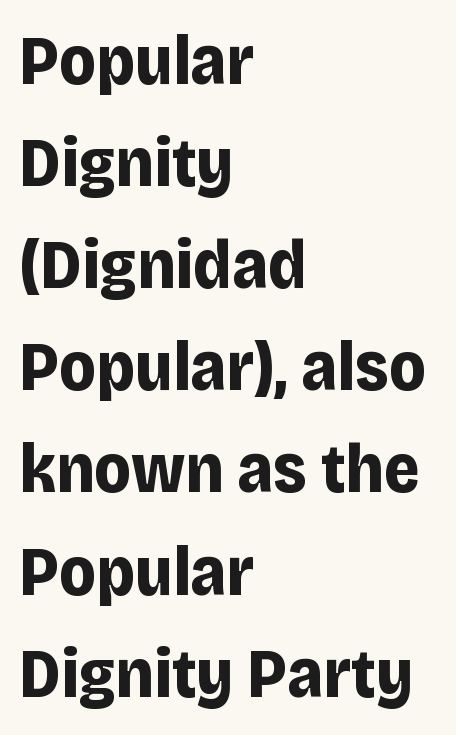
The image shows 69 px bold sans-serif type, upright; set left-aligned, normal line spacing (1.48x), normal letter spacing, not underlined; low stroke contrast and a large x-height.
